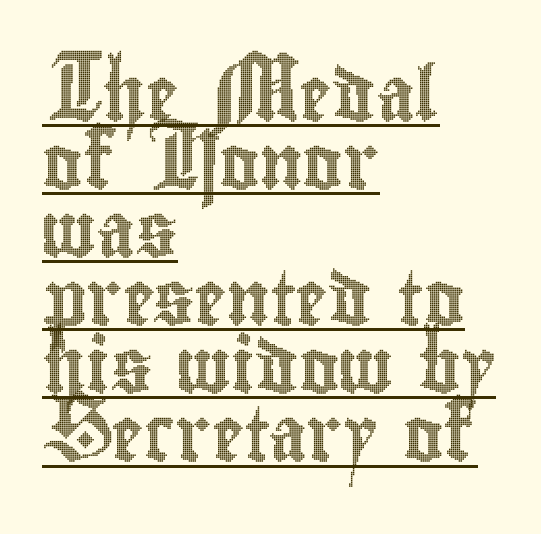
{"italic": "no", "width": "condensed", "x_height": "small", "monospaced": "no", "underline": "yes", "align": "left", "line_spacing": "normal", "line_spacing_ratio": 1.26, "letter_spacing": "normal", "letter_spacing_em": 0.0, "glyph_px": 54}
